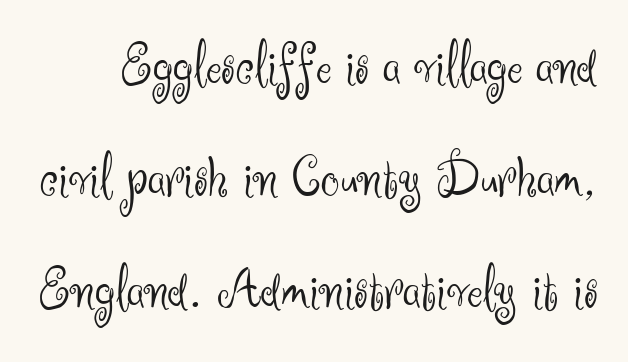
Style check: upright. This sample uses a sans-serif face. Whoever set this chose breathing room over compactness in the vertical rhythm. Spacing verdict: proportional, widths tailored to each character. Tracking value appears to be zero — textbook default spacing. No extra ink here — the face is not bold.
